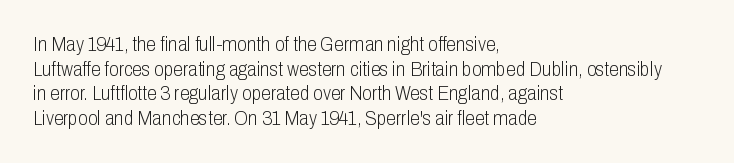
Casual observation: everything's shoved over to the left. This is not heavy type; no bold has been used. Italic? Not at all — the glyphs are vertical. The space beneath each line is pristine and unruled. No extra tracking has been applied to these lines.
